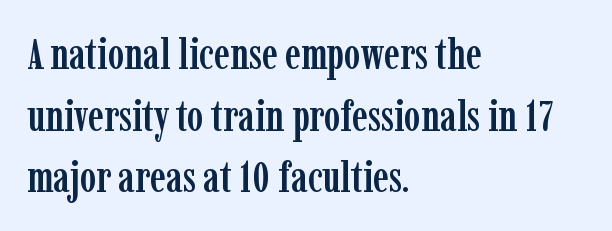
The image shows 44 px condensed serif type, upright; set left-aligned, normal line spacing (1.4x), normal letter spacing, not underlined; low stroke contrast and a medium x-height.
